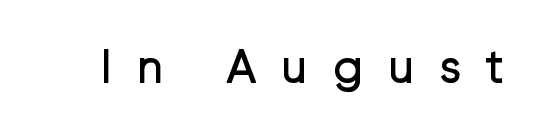
The image shows 49 px regular-weight sans-serif type, upright; set unusually wide letter spacing (+0.49 em), not underlined; low stroke contrast and a medium x-height.
